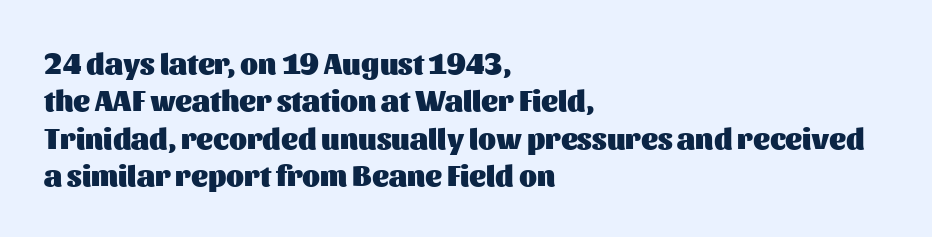
Q: Is the text bold? A: Yes.
Q: Is the text italic (slanted)? A: No, it is upright.
Q: Is the typeface a serif or a sans-serif typeface? A: Sans-serif.
Q: Is the text underlined? A: No.
Q: How is the paragraph aligned? A: Left-aligned.
Q: Is the spacing between letters normal or unusually wide? A: Normal.
Q: Is the spacing between lines tight, normal or loose? A: Normal.
Q: Width (condensed, normal, or wide)? A: Normal.
Q: Stroke contrast? A: Medium.
Q: x-height? A: Medium.
Q: Monospaced? A: No.
